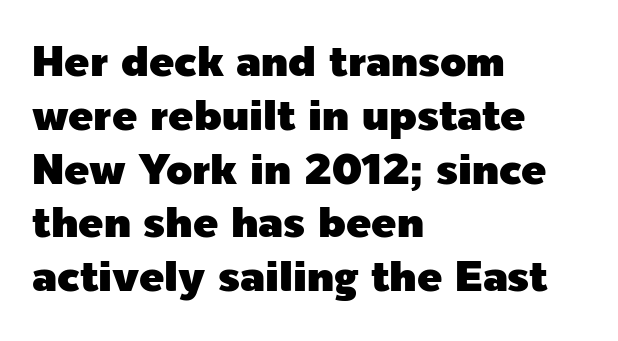
{"serif": "no", "italic": "no", "width": "normal", "x_height": "medium", "monospaced": "no", "underline": "no", "align": "left", "line_spacing": "normal", "line_spacing_ratio": 1.28, "letter_spacing": "normal", "letter_spacing_em": 0.0, "glyph_px": 42}
